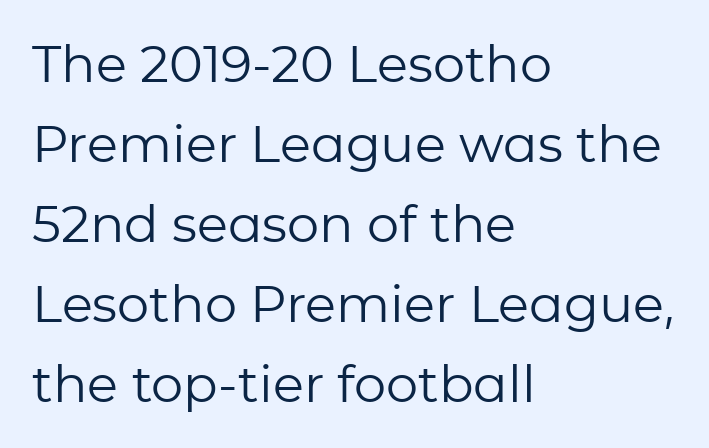
Left-aligned paragraph, ragged on the right. The line texture is even and compact thanks to regular tracking. Does the leading feel generous? No, just average. The letters carry no serifs — their stems end cleanly without finishing strokes. Bold? No — there's no thickening of the strokes.
